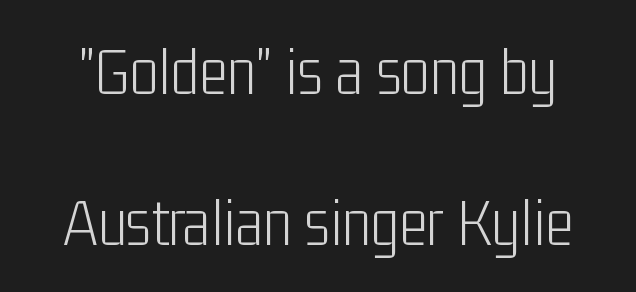
You could not count columns in this text — the font is proportionally spaced. Caption: standard tracking, unaltered. Is the type heavy? It reads as light-to-regular instead. The lettering holds an erect, upright posture throughout. A sans-serif font was chosen for this passage.
